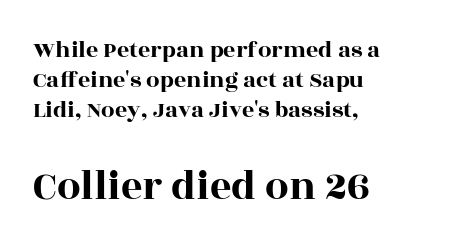
The text was rendered using a seriffed face with decorative stroke endings. This sample has the flowing, uneven cadence of proportional lettering. Compare the two chunks: the lower has the greater cap height. Posture: straight, roman, zero tilt.
